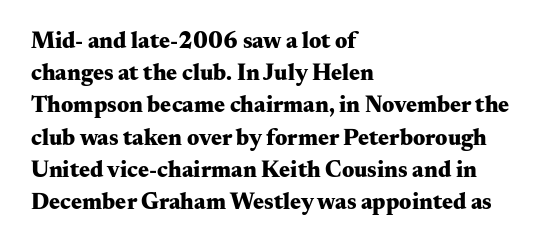
Teacher's note: observe the even left margin — that is flush-left alignment. Tracking here is standard; glyphs follow each other at the usual distance. Horizontal bands of white between lines are of average thickness. Is the type bold? Yes — the strokes are clearly thick and heavy. This is the regular roman posture of the typeface.
